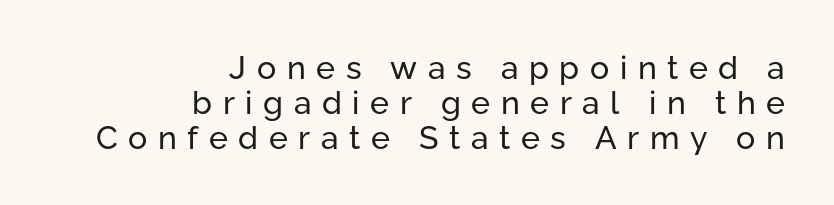
Q: Is the text bold? A: No.
Q: Is the text italic (slanted)? A: No, it is upright.
Q: Is the typeface a serif or a sans-serif typeface? A: Sans-serif.
Q: Is the text underlined? A: No.
Q: How is the paragraph aligned? A: Right-aligned.
Q: Is the spacing between letters normal or unusually wide? A: Unusually wide.
Q: Is the spacing between lines tight, normal or loose? A: Tight.
Q: Width (condensed, normal, or wide)? A: Normal.
Q: Stroke contrast? A: Low.
Q: x-height? A: Medium.
Q: Monospaced? A: No.
